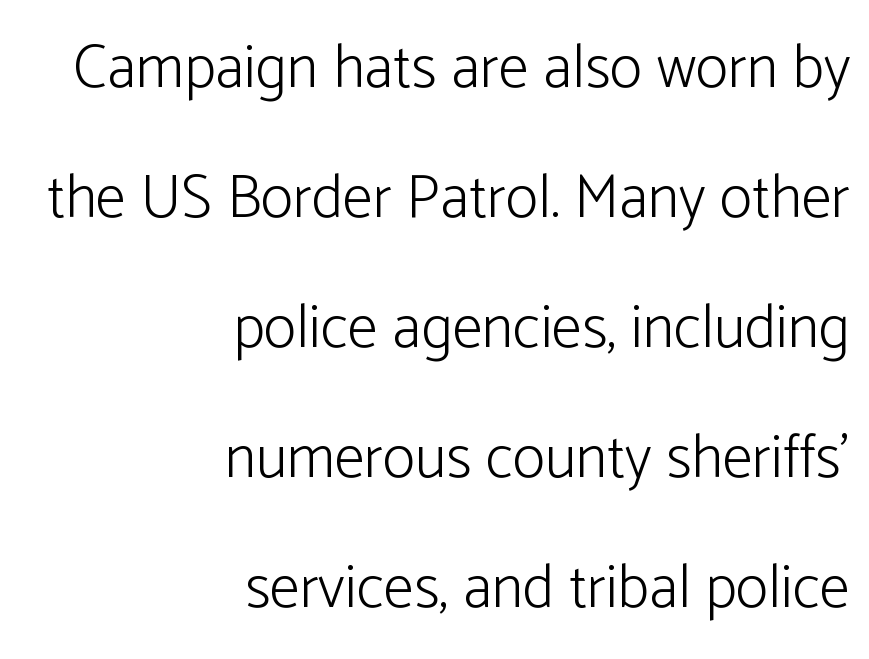
{"serif": "no", "italic": "no", "bold": "no", "weight": "light", "width": "normal", "stroke_contrast": "low", "x_height": "medium", "monospaced": "no", "underline": "no", "align": "right", "line_spacing": "loose", "line_spacing_ratio": 2.13, "letter_spacing": "normal", "letter_spacing_em": 0.0, "glyph_px": 61}
